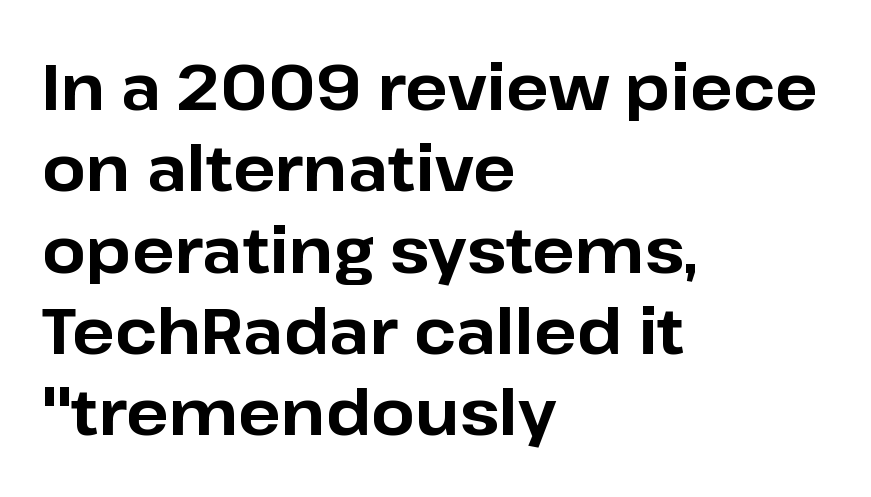
The image shows 63 px bold sans-serif type, upright; set left-aligned, normal line spacing (1.29x), normal letter spacing, not underlined; low stroke contrast and a medium x-height.
